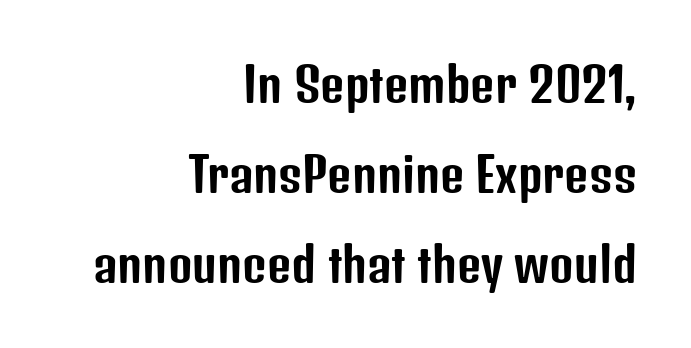
Do the letters lean? They stand straight. The tracking reads as untouched default to a designer's eye. Just letters on the line, the space beneath them empty. Vertical spacing — loose.
